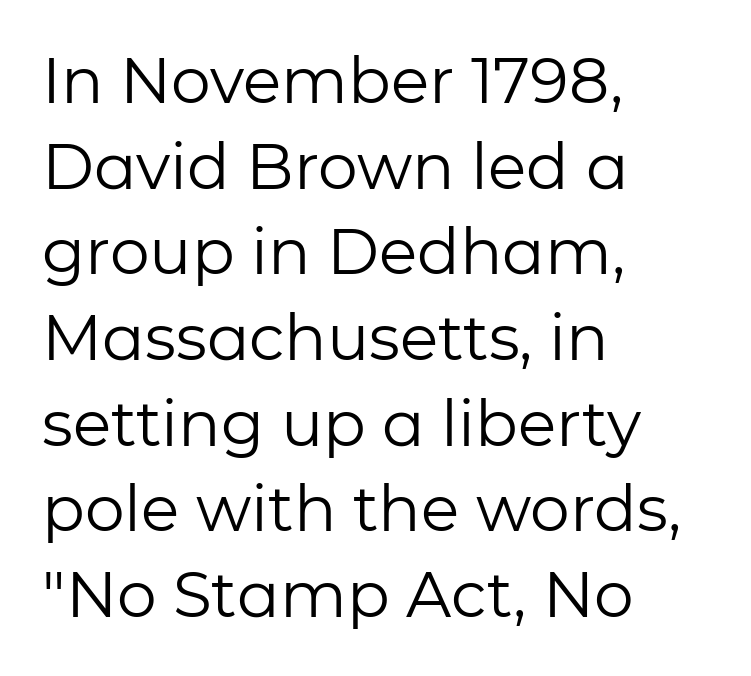
{"serif": "no", "italic": "no", "bold": "no", "weight": "regular", "width": "normal", "stroke_contrast": "low", "x_height": "medium", "monospaced": "no", "underline": "no", "align": "left", "line_spacing": "normal", "line_spacing_ratio": 1.36, "letter_spacing": "normal", "letter_spacing_em": 0.0, "glyph_px": 63}
